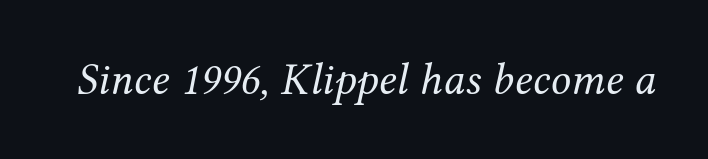
Is this a fixed-width face? No — the glyphs have proportional, varying widths. Stroke mass is kept to a normal reading level or below. The characters display serif detailing at their extremities. Check under the words: just untouched page. Standard letterfit; no display-style spreading of the glyphs. Compared with ordinary roman type, these characters are visibly tilted.
